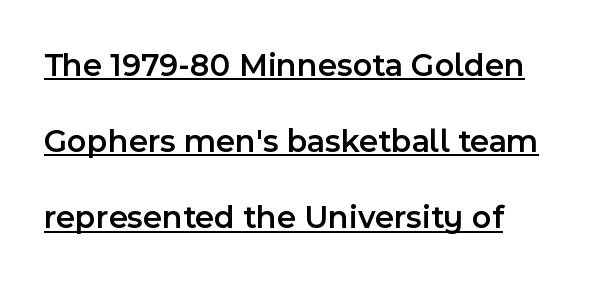
Q: Is the text bold? A: Semi-bold.
Q: Is the text italic (slanted)? A: No, it is upright.
Q: Is the typeface a serif or a sans-serif typeface? A: Sans-serif.
Q: Is the text underlined? A: Yes.
Q: Is the spacing between letters normal or unusually wide? A: Normal.
Q: Is the spacing between lines tight, normal or loose? A: Loose.
Q: Width (condensed, normal, or wide)? A: Normal.
Q: x-height? A: Medium.
Q: Monospaced? A: No.
